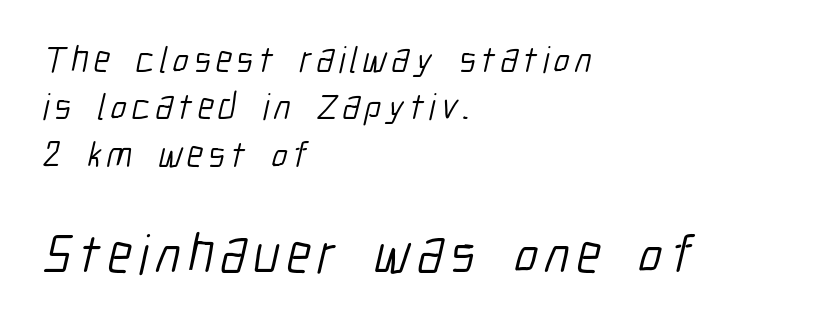
Q: Is the text bold? A: No.
Q: Is the typeface a serif or a sans-serif typeface? A: Sans-serif.
Q: Is the text underlined? A: No.
Q: How is the paragraph aligned? A: Left-aligned.
Q: Is the spacing between lines tight, normal or loose? A: Normal.
Q: Which block of text is set in a larger size, the first (top) or the second (bottom)? A: The second (bottom) one.
Q: Width (condensed, normal, or wide)? A: Condensed.
Q: Stroke contrast? A: Low.
Q: x-height? A: Medium.
Q: Monospaced? A: No.
